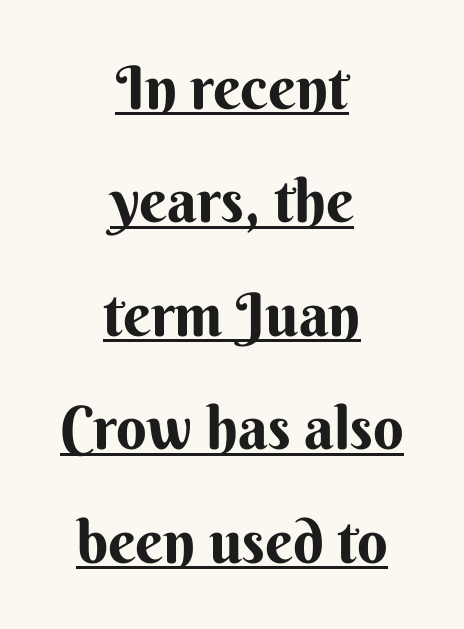
Q: Is the text bold? A: Yes.
Q: Is the text italic (slanted)? A: No, it is upright.
Q: Is the typeface a serif or a sans-serif typeface? A: Sans-serif.
Q: Is the text underlined? A: Yes.
Q: How is the paragraph aligned? A: Centered.
Q: Is the spacing between letters normal or unusually wide? A: Normal.
Q: Width (condensed, normal, or wide)? A: Normal.
Q: Stroke contrast? A: Medium.
Q: x-height? A: Small.
Q: Monospaced? A: No.
